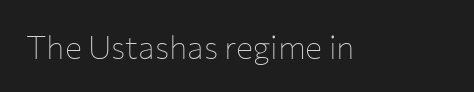
The image shows 32 px thin sans-serif type, upright; set normal letter spacing, not underlined; low stroke contrast and a medium x-height.
